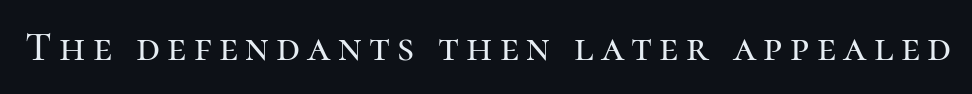
Q: Is the text italic (slanted)? A: No, it is upright.
Q: Is the typeface a serif or a sans-serif typeface? A: Serif.
Q: Is the text underlined? A: No.
Q: Width (condensed, normal, or wide)? A: Normal.
Q: Stroke contrast? A: High.
Q: x-height? A: Medium.
Q: Monospaced? A: No.
